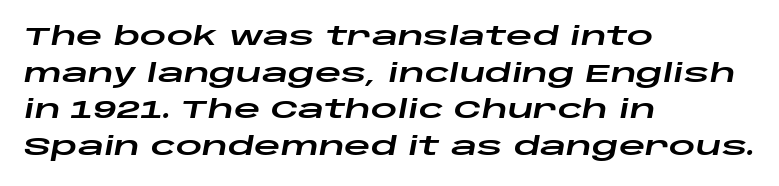
Characters follow at the spacing the type designer built in. The lettering tilts uniformly, giving the passage an italic look. Anything drawn beneath the words? Only blank space. The lines sit at an ordinary, default distance from one another. Where is the straight margin? On the left.
